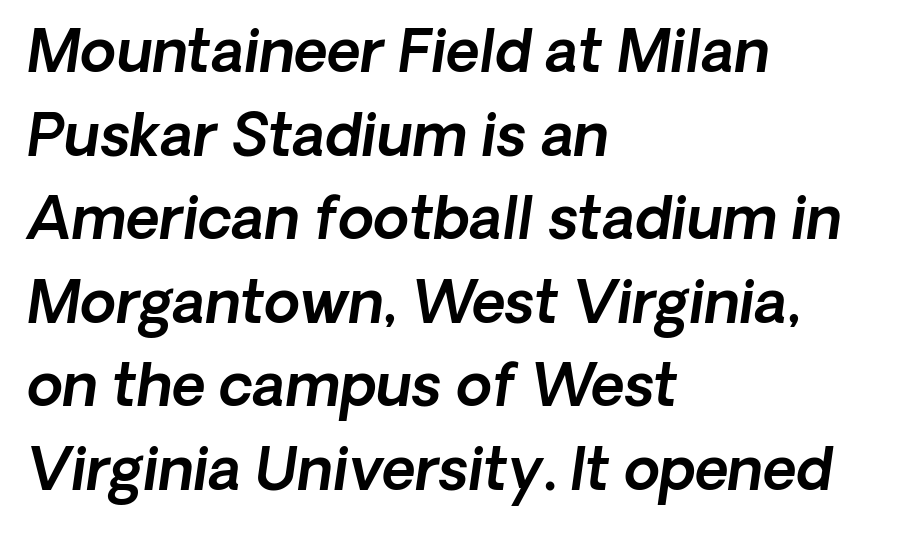
Q: Is the text italic (slanted)? A: Yes, it leans right by about 8 degrees.
Q: Is the text underlined? A: No.
Q: How is the paragraph aligned? A: Left-aligned.
Q: Is the spacing between letters normal or unusually wide? A: Normal.
Q: Is the spacing between lines tight, normal or loose? A: Normal.
Q: Width (condensed, normal, or wide)? A: Normal.
Q: x-height? A: Medium.
Q: Monospaced? A: No.
